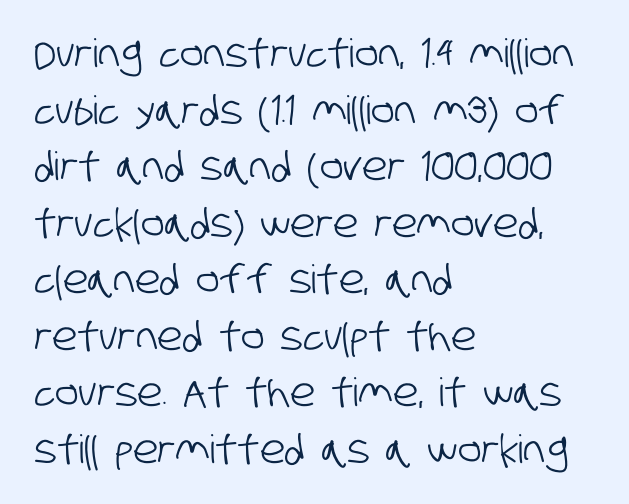
Character widths vary here, with narrow letters taking less room than wide ones. Glyph-to-glyph distance matches everyday printed text. Words float on clear page, feet unadorned. Caption: multi-line text, flush left, ragged right. Typographically, this falls in the sans-serif category.
